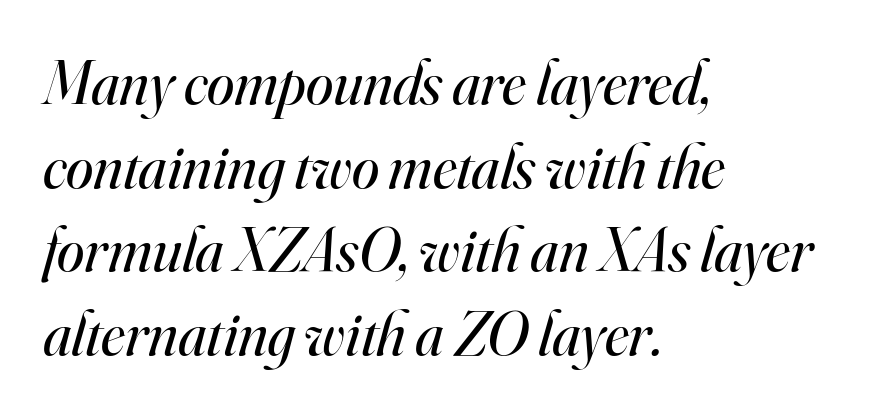
The image shows 62 px regular-weight serif type, italic (leaning right); set left-aligned, normal line spacing (1.35x), normal letter spacing, not underlined; high stroke contrast and a small x-height.
